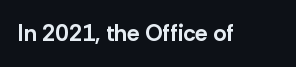
{"italic": "no", "bold": "yes", "underline": "no", "letter_spacing": "normal", "letter_spacing_em": 0.0, "glyph_px": 23}
